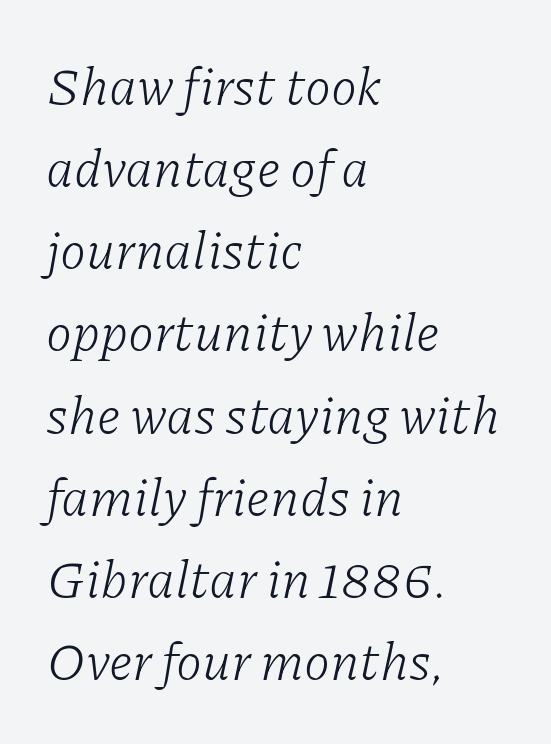
Q: Is the text bold? A: No.
Q: Is the text italic (slanted)? A: Yes, it leans right by about 11 degrees.
Q: Is the typeface a serif or a sans-serif typeface? A: Serif.
Q: Is the text underlined? A: No.
Q: How is the paragraph aligned? A: Left-aligned.
Q: Is the spacing between letters normal or unusually wide? A: Normal.
Q: Is the spacing between lines tight, normal or loose? A: Normal.
Q: Width (condensed, normal, or wide)? A: Normal.
Q: Stroke contrast? A: Low.
Q: x-height? A: Medium.
Q: Monospaced? A: No.
